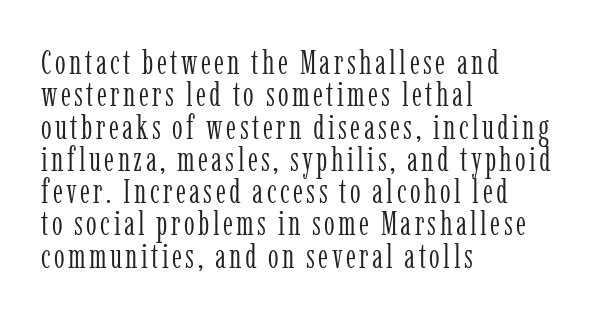
Q: Is the text bold? A: No.
Q: Is the text italic (slanted)? A: No, it is upright.
Q: Is the typeface a serif or a sans-serif typeface? A: Serif.
Q: Is the text underlined? A: No.
Q: How is the paragraph aligned? A: Left-aligned.
Q: Is the spacing between lines tight, normal or loose? A: Tight.
Q: Width (condensed, normal, or wide)? A: Condensed.
Q: Stroke contrast? A: Low.
Q: x-height? A: Medium.
Q: Monospaced? A: No.
